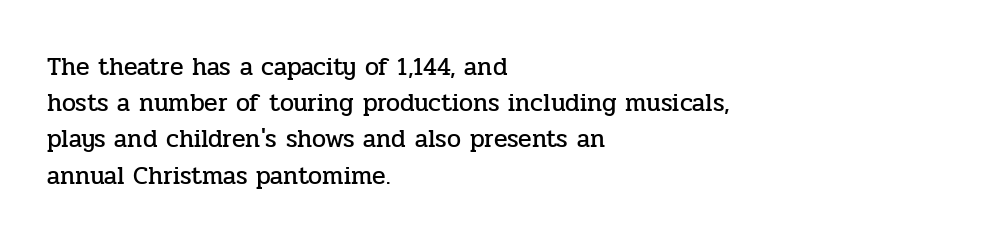
The image shows 25 px text type, upright; set left-aligned, normal line spacing (1.45x), normal letter spacing, not underlined.
